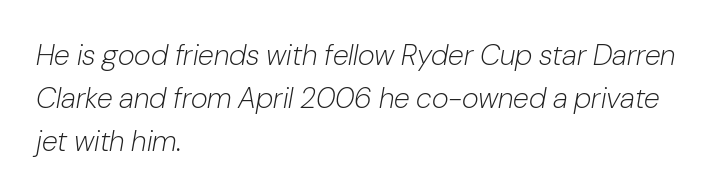
The strokes are not fattened; the text isn't bold. Caption: standard tracking, unaltered. This sample keeps an unexceptional amount of space between lines. The face used here has a pronounced slope to its letters. Descenders hang freely into open space.
